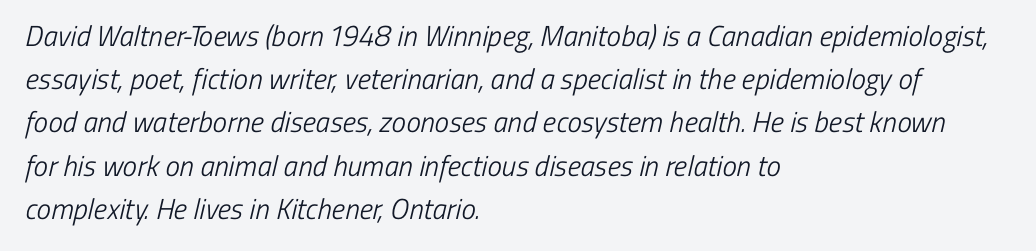
{"serif": "no", "bold": "no", "weight": "light", "width": "condensed", "stroke_contrast": "low", "x_height": "medium", "monospaced": "no", "underline": "no", "align": "left", "line_spacing": "normal", "line_spacing_ratio": 1.49, "letter_spacing": "normal", "letter_spacing_em": 0.0, "glyph_px": 29}
